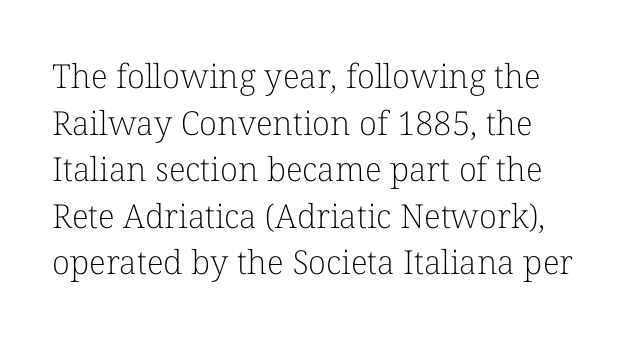
The image shows 33 px light serif type, upright; set left-aligned, normal line spacing (1.41x), normal letter spacing, not underlined; low stroke contrast and a medium x-height.
